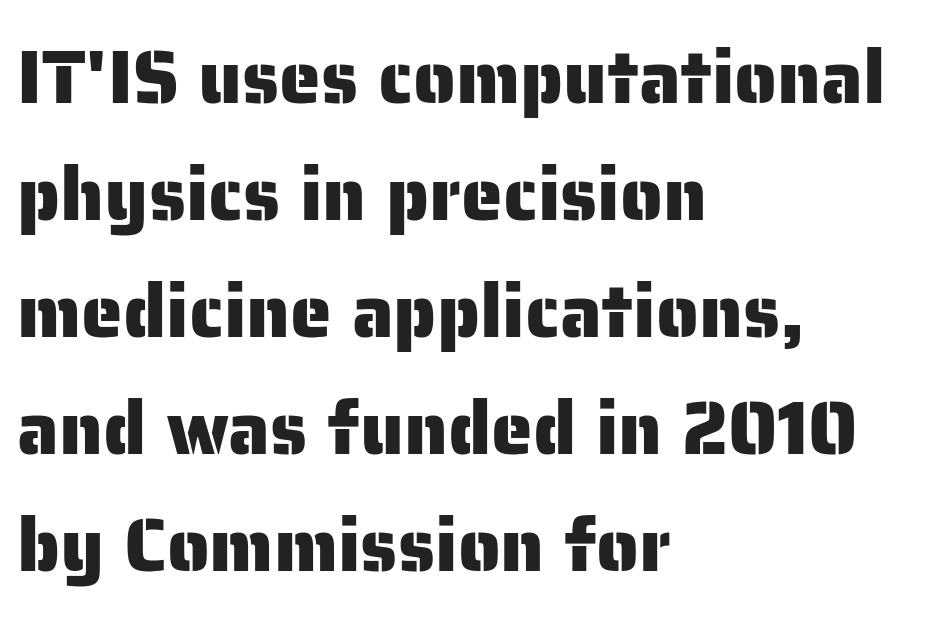
Q: Is the text italic (slanted)? A: No, it is upright.
Q: Is the typeface a serif or a sans-serif typeface? A: Sans-serif.
Q: Is the text underlined? A: No.
Q: How is the paragraph aligned? A: Left-aligned.
Q: Is the spacing between letters normal or unusually wide? A: Normal.
Q: Is the spacing between lines tight, normal or loose? A: Normal.
Q: Width (condensed, normal, or wide)? A: Normal.
Q: Stroke contrast? A: Low.
Q: x-height? A: Medium.
Q: Monospaced? A: No.
